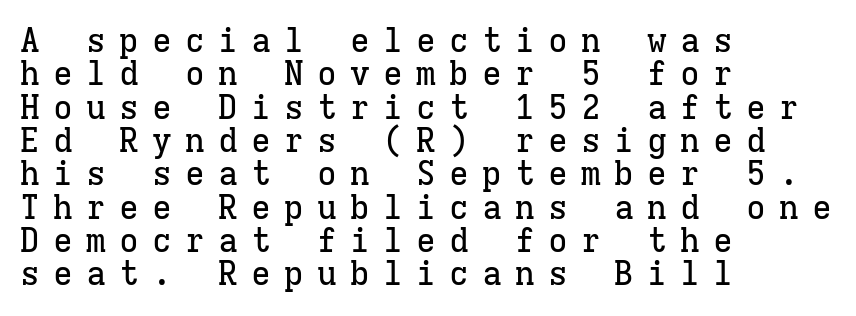
Q: Is the text italic (slanted)? A: No, it is upright.
Q: Is the typeface a serif or a sans-serif typeface? A: Serif.
Q: Is the text underlined? A: No.
Q: How is the paragraph aligned? A: Left-aligned.
Q: Is the spacing between letters normal or unusually wide? A: Unusually wide.
Q: Is the spacing between lines tight, normal or loose? A: Tight.
Q: Width (condensed, normal, or wide)? A: Normal.
Q: Stroke contrast? A: Low.
Q: x-height? A: Medium.
Q: Monospaced? A: Yes.
